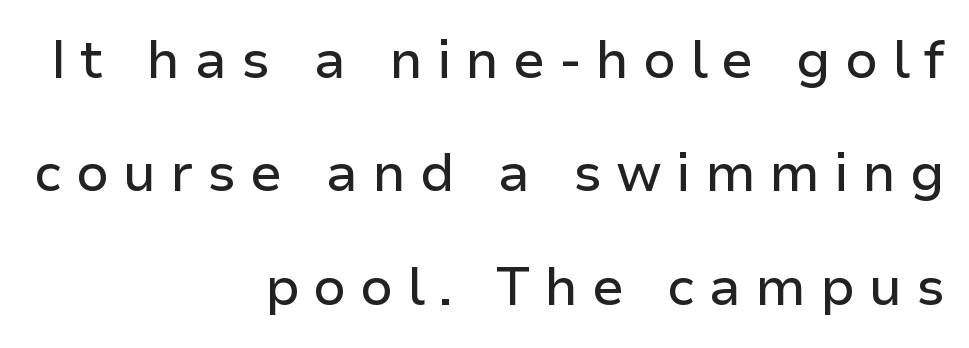
The image shows 53 px sans-serif type, upright; set right-aligned, loose line spacing (2.14x), unusually wide letter spacing (+0.26 em), not underlined; low stroke contrast and a medium x-height.
